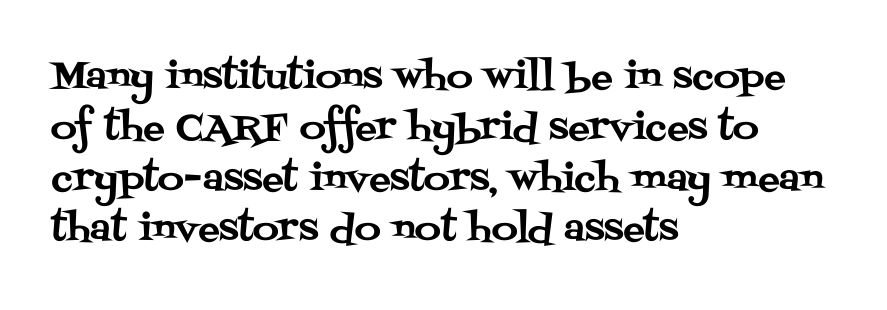
Vertical spacing — default. Typeset ragged right — the left edge is the straight one. Beneath every word, the page is bare. Character widths vary here, with narrow letters taking less room than wide ones. This is serif lettering, the kind often seen in printed books.
